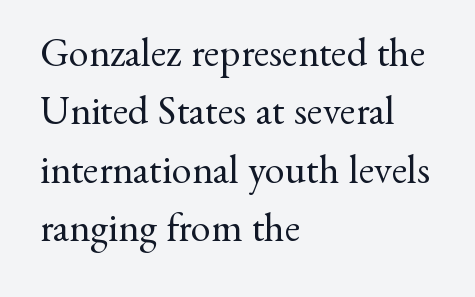
The image shows 40 px regular-weight serif type, upright; set left-aligned, normal line spacing (1.46x), normal letter spacing, not underlined; medium stroke contrast and a small x-height.
